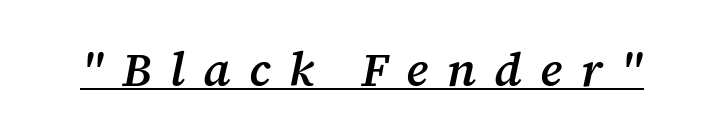
Q: Is the text bold? A: Semi-bold.
Q: Is the text italic (slanted)? A: Yes, it leans right by about 12 degrees.
Q: Is the typeface a serif or a sans-serif typeface? A: Serif.
Q: Is the text underlined? A: Yes.
Q: Is the spacing between letters normal or unusually wide? A: Unusually wide.
Q: Width (condensed, normal, or wide)? A: Normal.
Q: Stroke contrast? A: Medium.
Q: x-height? A: Medium.
Q: Monospaced? A: No.
